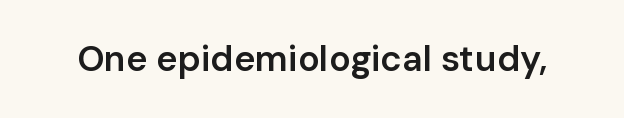
Q: Is the text bold? A: Semi-bold.
Q: Is the text italic (slanted)? A: No, it is upright.
Q: Is the typeface a serif or a sans-serif typeface? A: Sans-serif.
Q: Is the text underlined? A: No.
Q: Is the spacing between letters normal or unusually wide? A: Normal.
Q: Width (condensed, normal, or wide)? A: Normal.
Q: Stroke contrast? A: Low.
Q: x-height? A: Medium.
Q: Monospaced? A: No.
